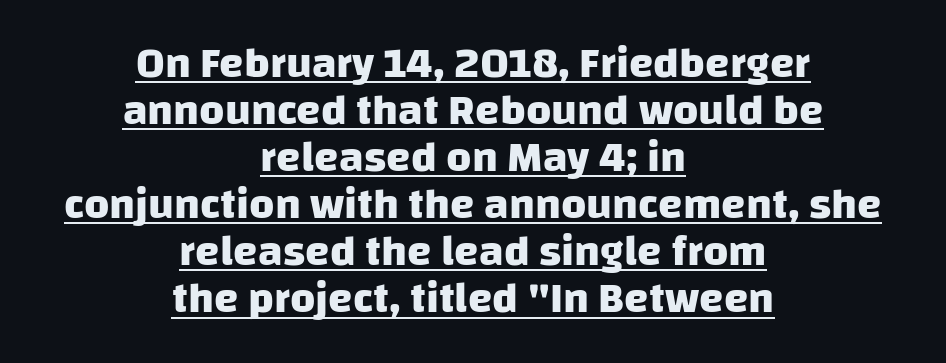
The image shows 44 px heavy sans-serif type; set centered, tight line spacing (1.07x), normal letter spacing, underlined; low stroke contrast and a large x-height.
